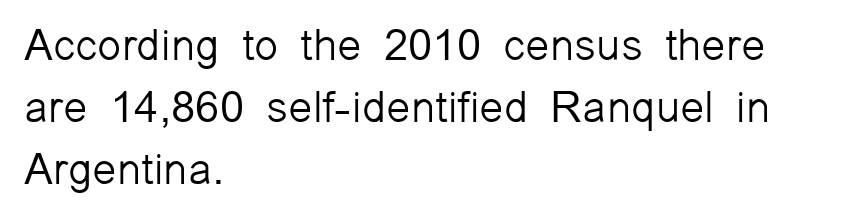
{"serif": "no", "italic": "no", "bold": "no", "weight": "light", "width": "normal", "stroke_contrast": "low", "x_height": "medium", "monospaced": "no", "underline": "no", "align": "left", "line_spacing": "normal", "line_spacing_ratio": 1.41, "letter_spacing": "normal", "letter_spacing_em": 0.0, "glyph_px": 44}
